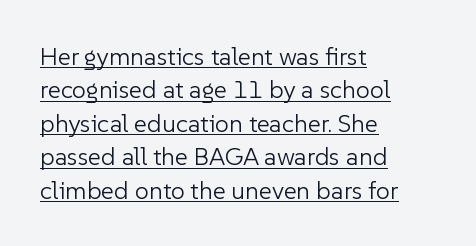
{"italic": "no", "bold": "no", "underline": "yes", "align": "left", "line_spacing": "normal", "line_spacing_ratio": 1.34, "letter_spacing": "normal", "letter_spacing_em": 0.0, "glyph_px": 25}
